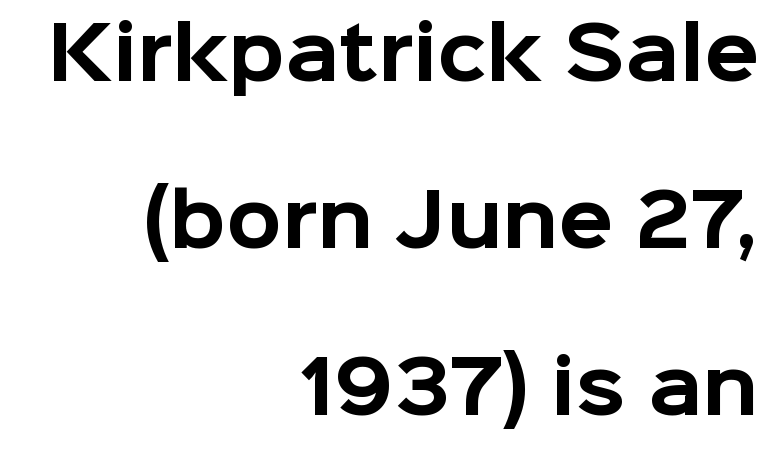
The type is set solid horizontally, with unmodified tracking. Upright lettering throughout. Looks like regular typesetting: each glyph gets only the width it needs. Notice how the passage keeps a crisp vertical edge on the right only.
